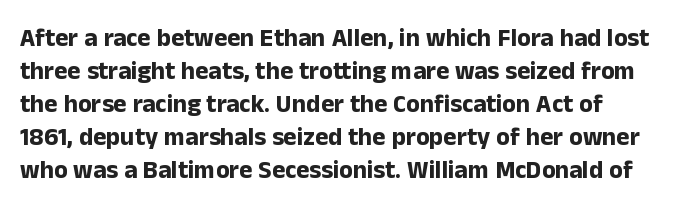
Line spacing here is normal. Posture: vertical. The letters are bold, with thick, heavy strokes. Tracking here is standard; glyphs follow each other at the usual distance. A clean baseline with only descenders dipping below it.
